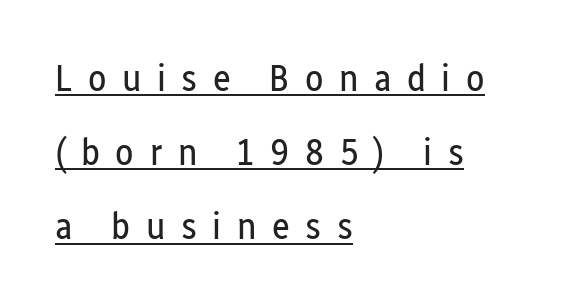
Q: Is the text bold? A: No.
Q: Is the text italic (slanted)? A: No, it is upright.
Q: Is the typeface a serif or a sans-serif typeface? A: Sans-serif.
Q: Is the text underlined? A: Yes.
Q: How is the paragraph aligned? A: Left-aligned.
Q: Is the spacing between letters normal or unusually wide? A: Unusually wide.
Q: Is the spacing between lines tight, normal or loose? A: Loose.
Q: Width (condensed, normal, or wide)? A: Condensed.
Q: Stroke contrast? A: Low.
Q: x-height? A: Medium.
Q: Monospaced? A: No.
